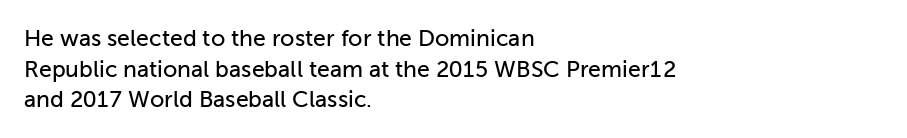
The image shows 23 px text type, upright; set left-aligned, normal line spacing (1.33x), normal letter spacing, not underlined.
